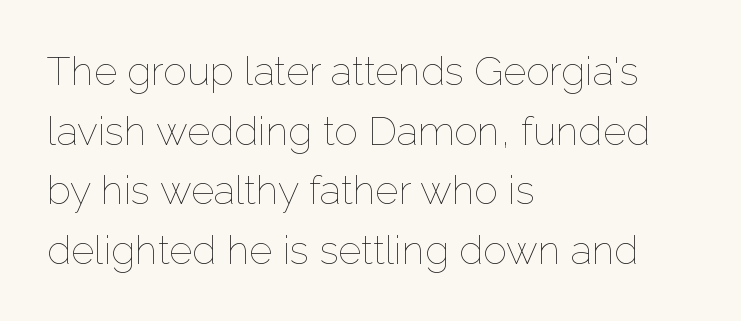
Rows of type keep a routine distance in the vertical direction. The letters look calm and open, with moderate or lighter stems. A typesetter would mark this as roman, not italic. Honestly, there is no underline to notice here at all. The letters advance in unequal steps, a hallmark of proportional type.
